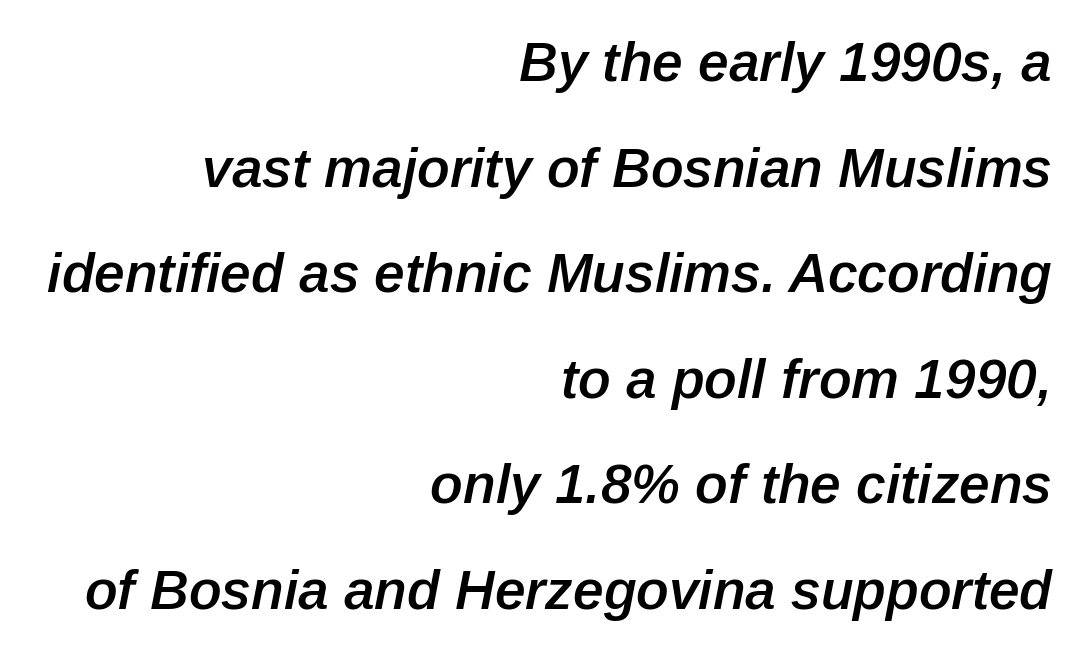
The image shows 55 px semibold type, italic (leaning right); set right-aligned, loose line spacing (1.92x), normal letter spacing, not underlined; low stroke contrast and a medium x-height.
